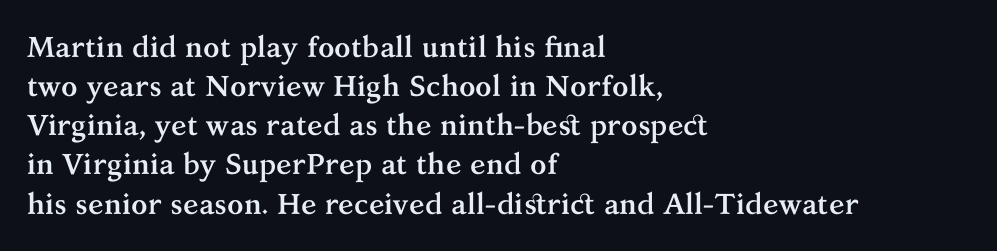
The image shows 29 px semibold serif type, upright; set left-aligned, normal line spacing (1.35x), normal letter spacing, not underlined; medium stroke contrast and a medium x-height.
